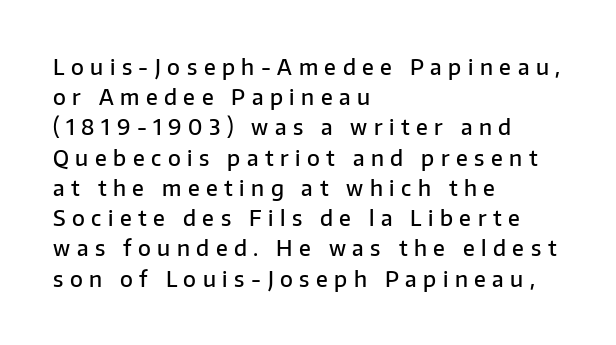
{"italic": "no", "bold": "semi", "underline": "no", "align": "left", "line_spacing": "normal", "line_spacing_ratio": 1.44, "letter_spacing": "wide", "letter_spacing_em": 0.31, "glyph_px": 21}
